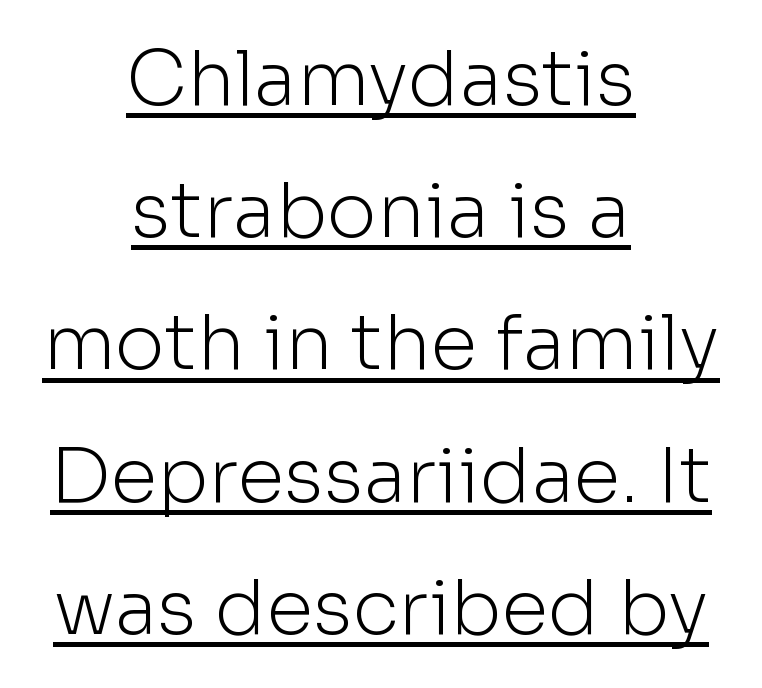
Q: Is the text bold? A: No.
Q: Is the text italic (slanted)? A: No, it is upright.
Q: Is the typeface a serif or a sans-serif typeface? A: Sans-serif.
Q: Is the text underlined? A: Yes.
Q: How is the paragraph aligned? A: Centered.
Q: Is the spacing between letters normal or unusually wide? A: Normal.
Q: Width (condensed, normal, or wide)? A: Normal.
Q: Stroke contrast? A: Low.
Q: x-height? A: Medium.
Q: Monospaced? A: No.
